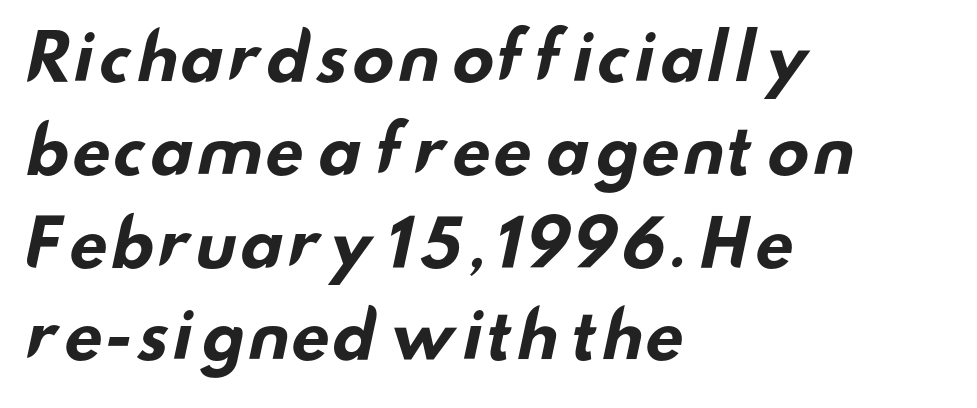
Q: Is the text bold? A: Yes.
Q: Is the typeface a serif or a sans-serif typeface? A: Sans-serif.
Q: Is the text underlined? A: No.
Q: How is the paragraph aligned? A: Left-aligned.
Q: Is the spacing between letters normal or unusually wide? A: Normal.
Q: Is the spacing between lines tight, normal or loose? A: Normal.
Q: Width (condensed, normal, or wide)? A: Wide.
Q: Stroke contrast? A: Low.
Q: x-height? A: Small.
Q: Monospaced? A: No.
